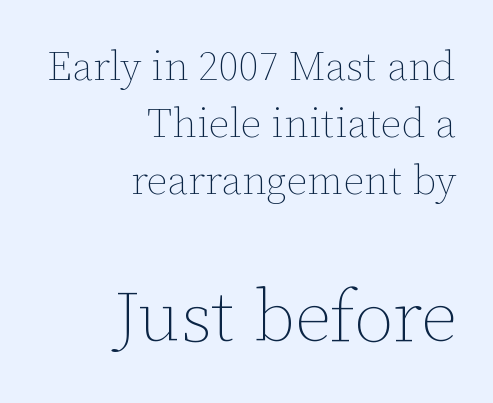
{"italic": "no", "bold": "no", "weight": "thin", "width": "normal", "stroke_contrast": "low", "x_height": "medium", "monospaced": "no", "underline": "no", "align": "right", "line_spacing": "normal", "line_spacing_ratio": 1.39, "letter_spacing": "normal", "letter_spacing_em": 0.0, "larger_block": "second", "size_ratio": 1.76, "glyph_px": 72}
